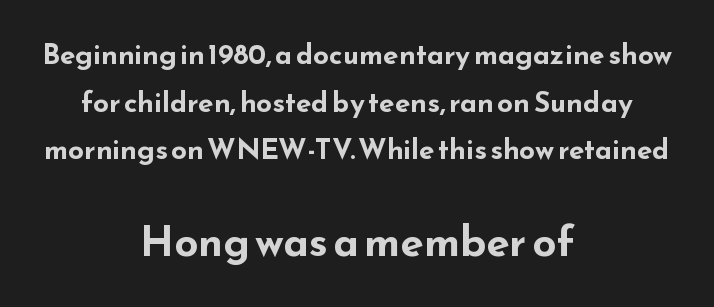
Q: Is the text bold? A: Yes.
Q: Is the text italic (slanted)? A: No, it is upright.
Q: Is the typeface a serif or a sans-serif typeface? A: Sans-serif.
Q: Is the text underlined? A: No.
Q: How is the paragraph aligned? A: Centered.
Q: Is the spacing between letters normal or unusually wide? A: Normal.
Q: Is the spacing between lines tight, normal or loose? A: Normal.
Q: Which block of text is set in a larger size, the first (top) or the second (bottom)? A: The second (bottom) one.
Q: Width (condensed, normal, or wide)? A: Wide.
Q: Stroke contrast? A: Low.
Q: x-height? A: Small.
Q: Monospaced? A: No.
